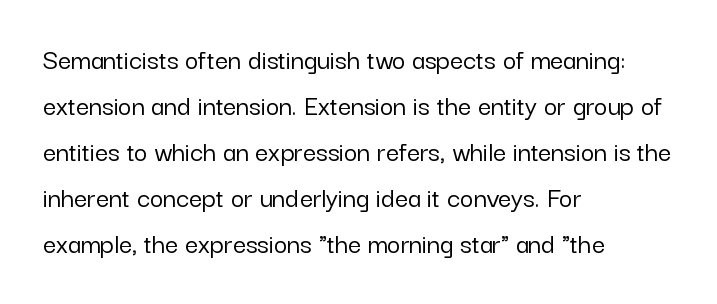
Q: Is the text italic (slanted)? A: No, it is upright.
Q: Is the typeface a serif or a sans-serif typeface? A: Sans-serif.
Q: Is the text underlined? A: No.
Q: How is the paragraph aligned? A: Left-aligned.
Q: Is the spacing between letters normal or unusually wide? A: Normal.
Q: Is the spacing between lines tight, normal or loose? A: Normal.
Q: Width (condensed, normal, or wide)? A: Normal.
Q: Stroke contrast? A: Low.
Q: x-height? A: Medium.
Q: Monospaced? A: No.
